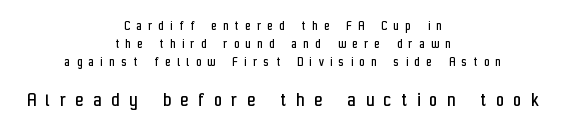
{"italic": "no", "bold": "no", "underline": "no", "align": "center", "line_spacing": "normal", "line_spacing_ratio": 1.3, "letter_spacing": "wide", "letter_spacing_em": 0.48, "larger_block": "second", "size_ratio": 1.5, "glyph_px": 21}
